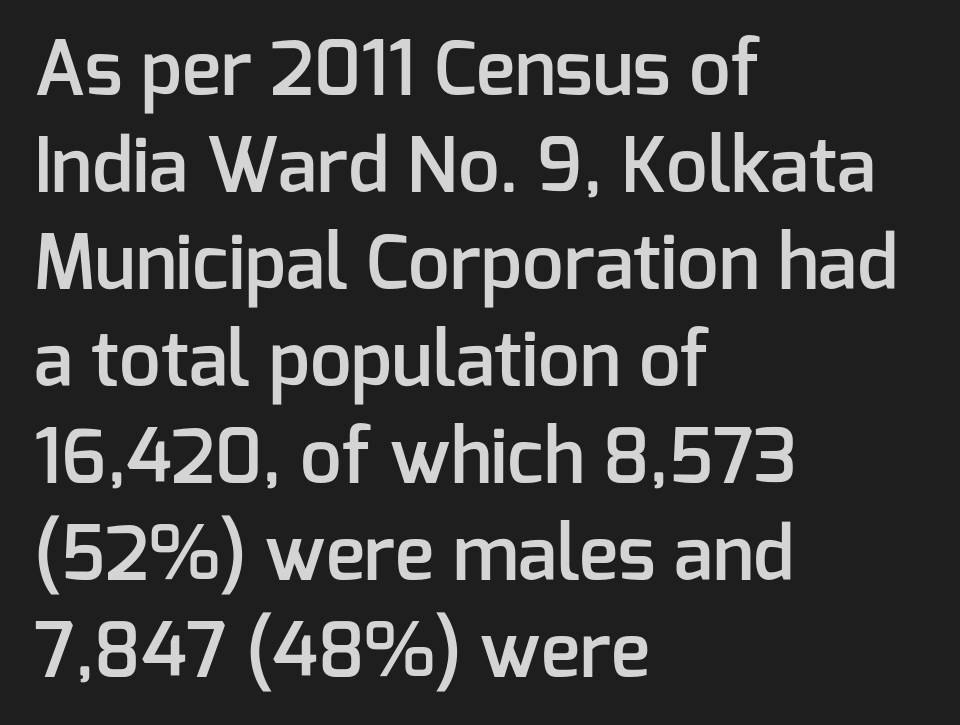
Q: Is the text bold? A: Semi-bold.
Q: Is the text italic (slanted)? A: No, it is upright.
Q: Is the typeface a serif or a sans-serif typeface? A: Sans-serif.
Q: Is the text underlined? A: No.
Q: How is the paragraph aligned? A: Left-aligned.
Q: Is the spacing between letters normal or unusually wide? A: Normal.
Q: Is the spacing between lines tight, normal or loose? A: Normal.
Q: Width (condensed, normal, or wide)? A: Normal.
Q: Stroke contrast? A: Low.
Q: x-height? A: Medium.
Q: Monospaced? A: No.
